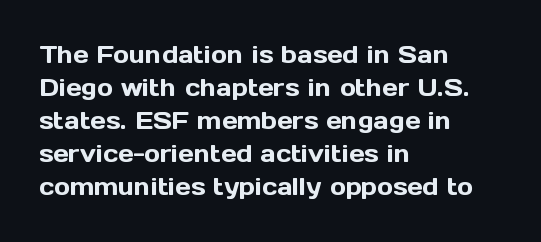
Q: Is the text italic (slanted)? A: No, it is upright.
Q: Is the text underlined? A: No.
Q: How is the paragraph aligned? A: Left-aligned.
Q: Is the spacing between letters normal or unusually wide? A: Normal.
Q: Is the spacing between lines tight, normal or loose? A: Normal.
